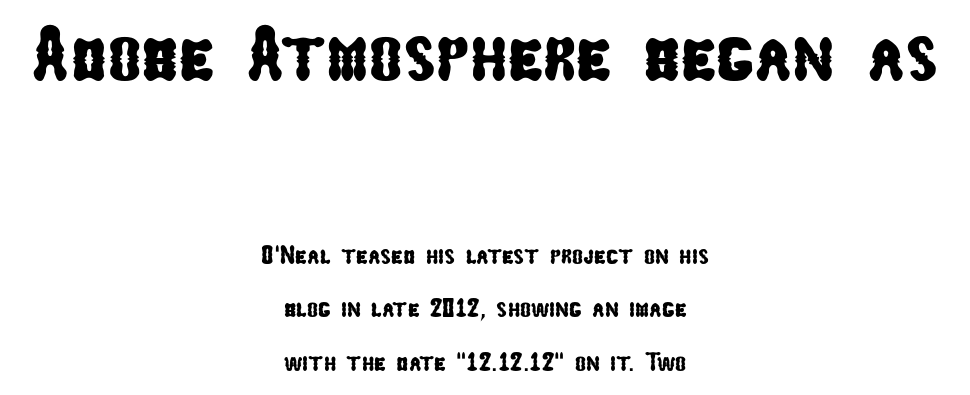
{"serif": "no", "width": "condensed", "stroke_contrast": "low", "x_height": "medium", "monospaced": "no", "underline": "no", "align": "center", "line_spacing": "loose", "line_spacing_ratio": 2.06, "letter_spacing": "normal", "letter_spacing_em": 0.0, "larger_block": "first", "size_ratio": 3.04, "glyph_px": 79}
